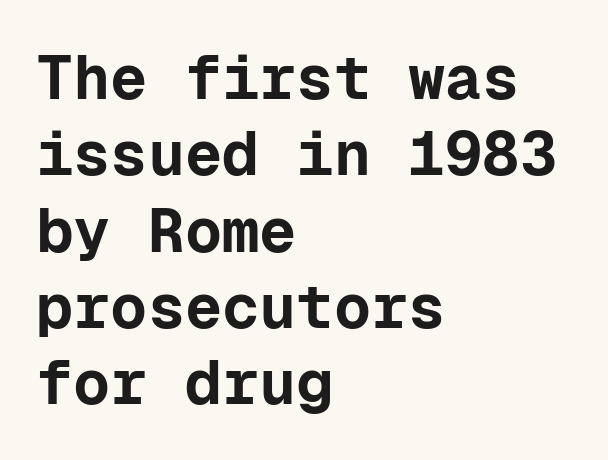
{"serif": "no", "italic": "no", "bold": "yes", "weight": "bold", "width": "normal", "stroke_contrast": "low", "x_height": "medium", "monospaced": "yes", "underline": "no", "align": "left", "line_spacing_ratio": 1.23, "letter_spacing": "normal", "letter_spacing_em": 0.0, "glyph_px": 62}
